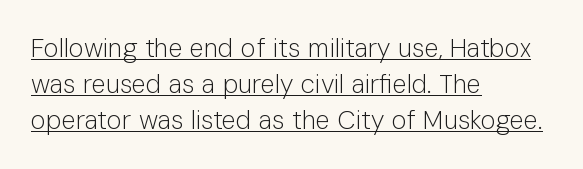
The image shows 26 px text type, upright; set left-aligned, normal line spacing (1.38x), normal letter spacing, underlined.
